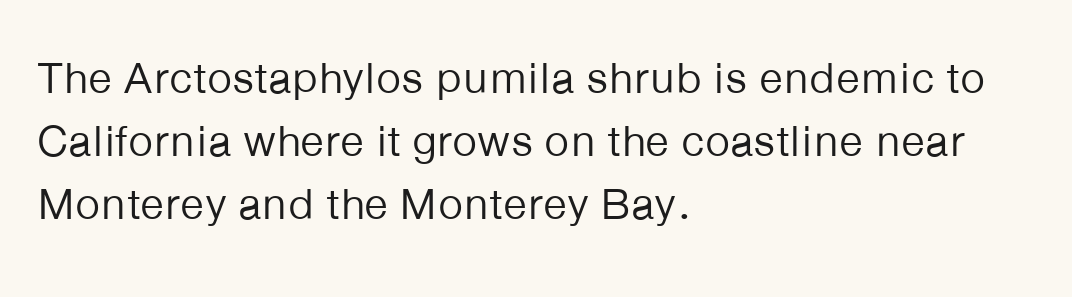
Q: Is the text bold? A: No.
Q: Is the text italic (slanted)? A: No, it is upright.
Q: Is the typeface a serif or a sans-serif typeface? A: Sans-serif.
Q: Is the text underlined? A: No.
Q: How is the paragraph aligned? A: Left-aligned.
Q: Is the spacing between letters normal or unusually wide? A: Normal.
Q: Is the spacing between lines tight, normal or loose? A: Normal.
Q: Width (condensed, normal, or wide)? A: Normal.
Q: Stroke contrast? A: Low.
Q: x-height? A: Medium.
Q: Monospaced? A: No.
